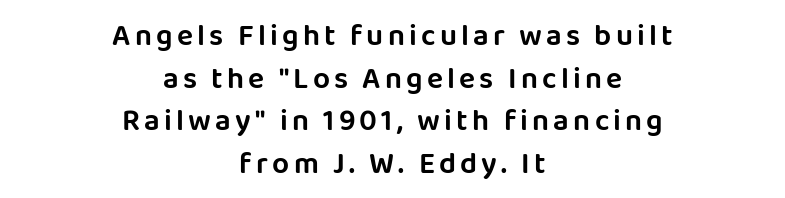
{"serif": "no", "italic": "no", "width": "normal", "stroke_contrast": "low", "x_height": "large", "monospaced": "no", "underline": "no", "align": "center", "line_spacing": "normal", "line_spacing_ratio": 1.42, "glyph_px": 30}
